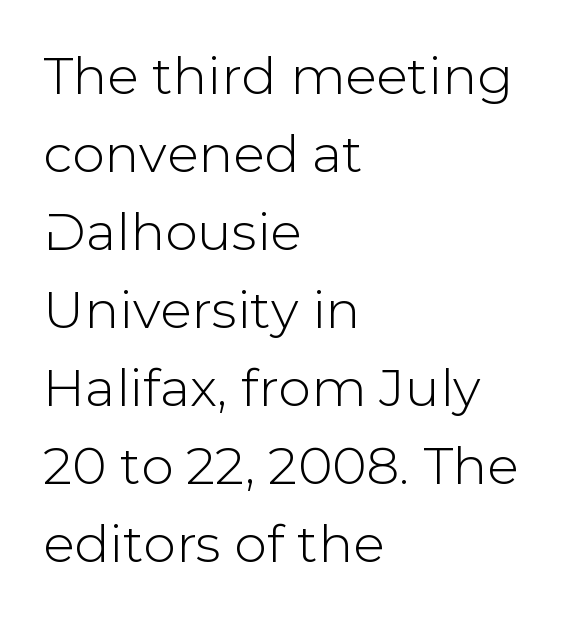
The rows are spaced the way most documents space them. The typesetter chose a ragged-right arrangement here. The text was rendered using a sans face with plain stroke endings. These lines are rendered in a variable-pitch font. Characters remain perfectly vertical along every line.
